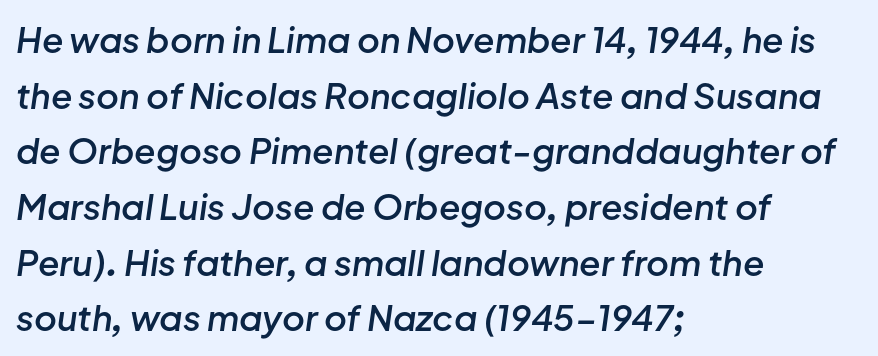
{"italic": "yes", "lean": "right", "slant_degrees": 8, "bold": "semi", "weight": "semibold", "width": "normal", "stroke_contrast": "low", "x_height": "medium", "monospaced": "no", "underline": "no", "align": "left", "line_spacing": "normal", "line_spacing_ratio": 1.59, "letter_spacing": "normal", "letter_spacing_em": 0.0, "glyph_px": 35}
